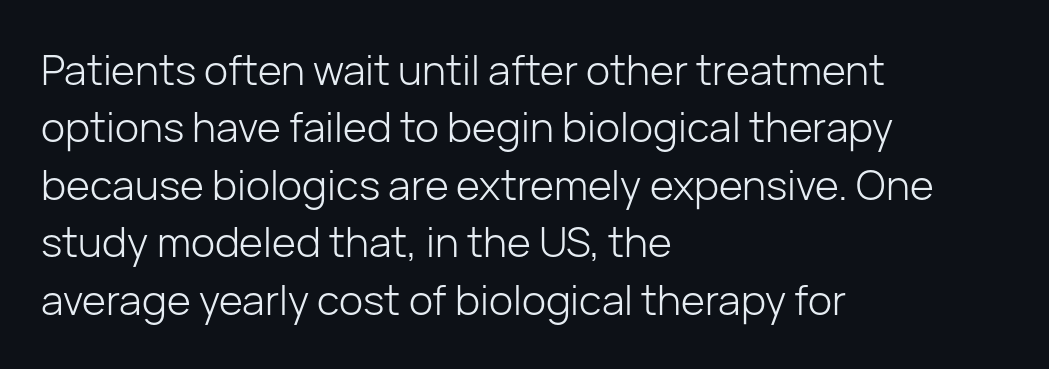
{"serif": "no", "italic": "no", "bold": "no", "weight": "light", "width": "normal", "stroke_contrast": "low", "x_height": "medium", "monospaced": "no", "underline": "no", "align": "left", "line_spacing": "normal", "line_spacing_ratio": 1.4, "letter_spacing": "normal", "letter_spacing_em": 0.0, "glyph_px": 41}
